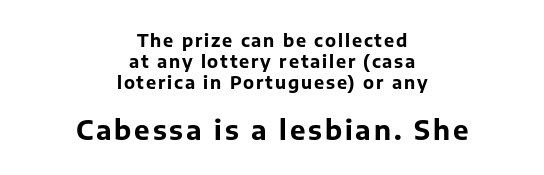
{"italic": "no", "bold": "yes", "underline": "no", "align": "center", "line_spacing_ratio": 1.23, "larger_block": "second", "size_ratio": 1.53, "glyph_px": 26}
